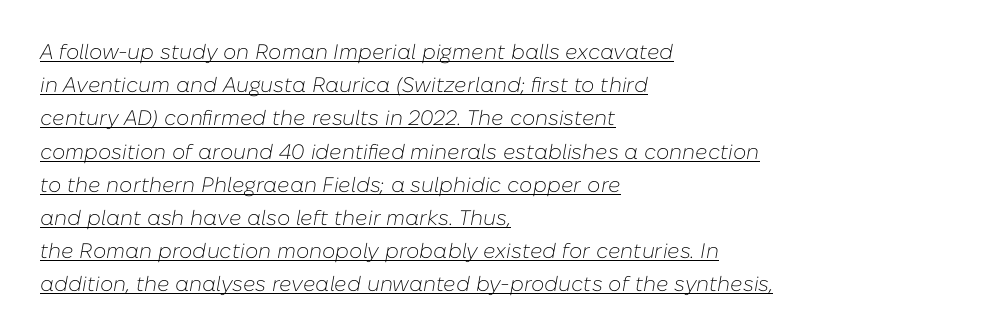
Vertically, the passage feels balanced, rows spaced as you'd expect. You could call the tracking neutral — neither tight nor loose. Each line starts at the same left margin while the right side varies. Stroke thickness stays within the range of a standard reading face or lighter. You can see a thin bar hugging the bottom of the glyphs. Observe the lean: these are italic letterforms.
